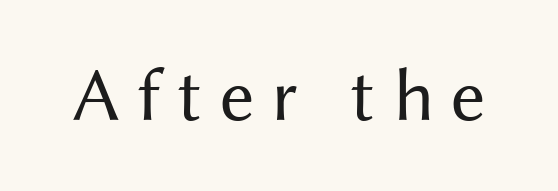
Q: Is the text bold? A: No.
Q: Is the text italic (slanted)? A: No, it is upright.
Q: Is the typeface a serif or a sans-serif typeface? A: Sans-serif.
Q: Is the text underlined? A: No.
Q: Is the spacing between letters normal or unusually wide? A: Unusually wide.
Q: Width (condensed, normal, or wide)? A: Normal.
Q: Stroke contrast? A: Medium.
Q: x-height? A: Medium.
Q: Monospaced? A: No.
